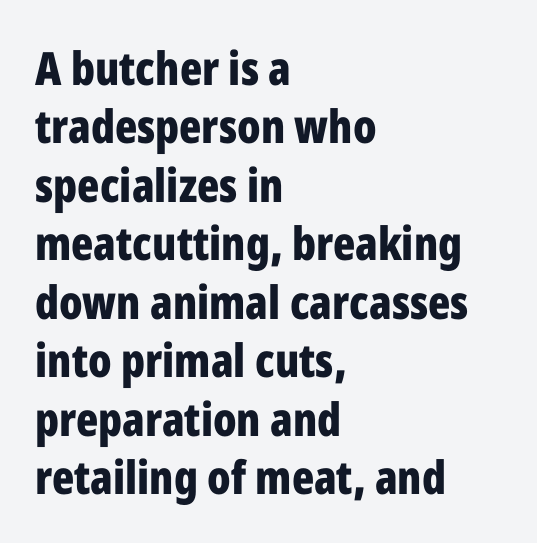
The lines in this sample share a left origin and differ only in where they stop. It's the straight-up-and-down kind of type. Serifs: no, the terminals of the letterforms are clean. The letters advance in unequal steps, a hallmark of proportional type. Caption: bold face, heavy strokes. The type is set solid horizontally, with unmodified tracking.
